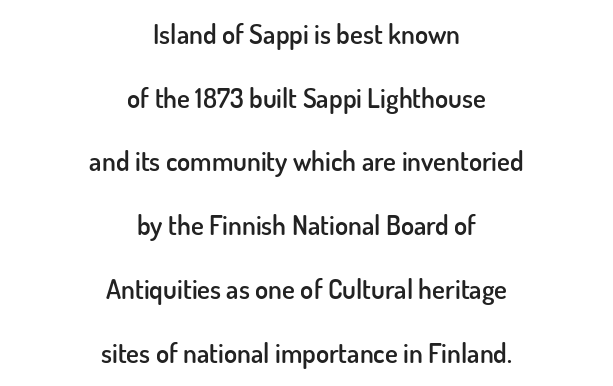
Q: Is the text bold? A: Semi-bold.
Q: Is the text italic (slanted)? A: No, it is upright.
Q: Is the text underlined? A: No.
Q: How is the paragraph aligned? A: Centered.
Q: Is the spacing between letters normal or unusually wide? A: Normal.
Q: Is the spacing between lines tight, normal or loose? A: Loose.
